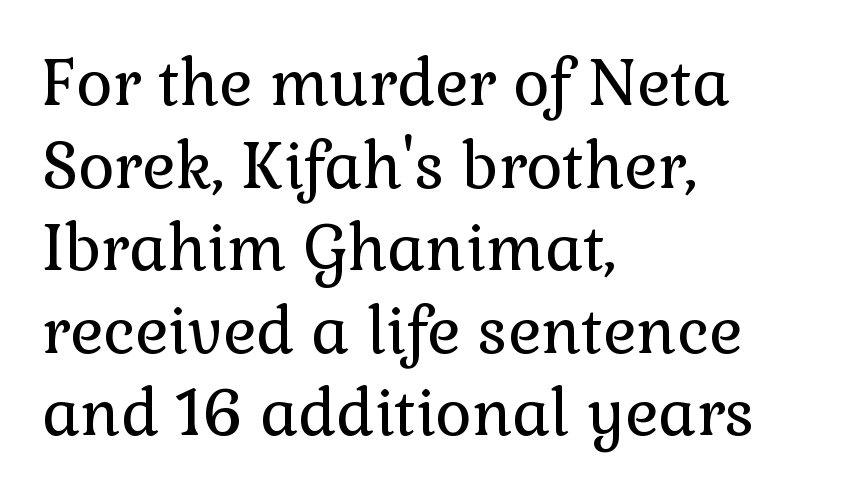
The image shows 63 px regular-weight serif type, upright; set left-aligned, normal line spacing (1.31x), normal letter spacing, not underlined; low stroke contrast and a medium x-height.
